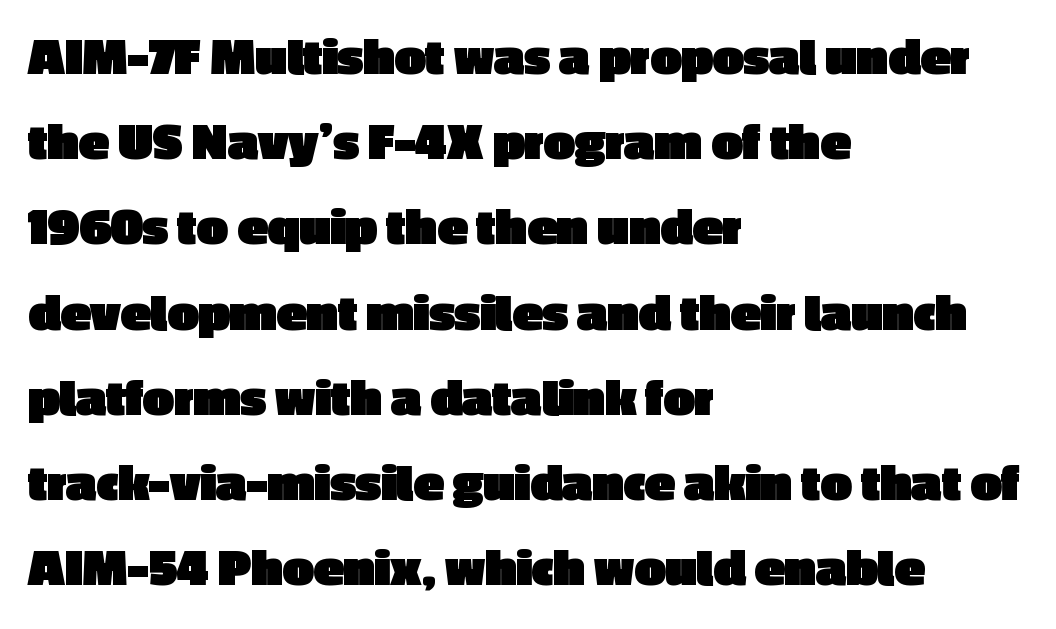
Is there any slant? The stems are plumb. The space between consecutive lines is moderate. The rendering uses natural spacing where letterforms have individual widths. How are the letters spaced? Ordinarily, with no added tracking. The designer went with a sans here, leaving each stem footless.
